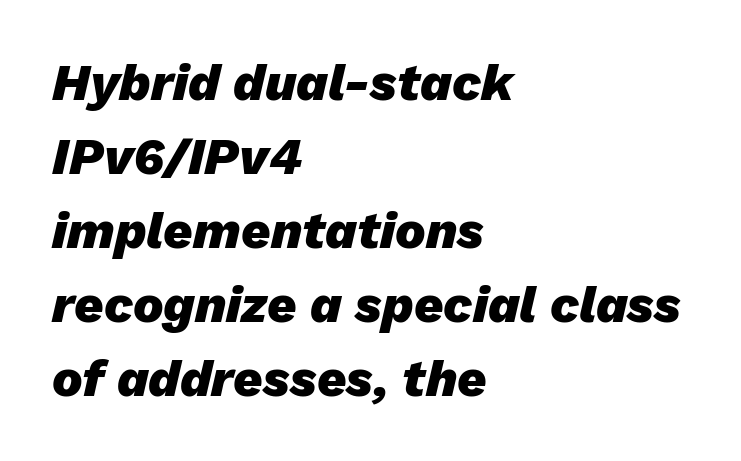
Q: Is the text bold? A: Yes.
Q: Is the text italic (slanted)? A: Yes, it leans right by about 13 degrees.
Q: Is the text underlined? A: No.
Q: How is the paragraph aligned? A: Left-aligned.
Q: Is the spacing between letters normal or unusually wide? A: Normal.
Q: Is the spacing between lines tight, normal or loose? A: Normal.
Q: Width (condensed, normal, or wide)? A: Normal.
Q: Stroke contrast? A: Low.
Q: x-height? A: Medium.
Q: Monospaced? A: No.
